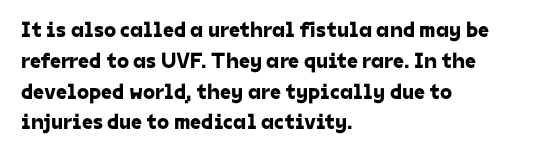
The image shows 22 px text type; set left-aligned, normal line spacing (1.4x), normal letter spacing, not underlined.
